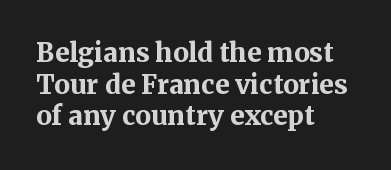
I'd describe the lettering as bold — thick and assertive. Words appear dense and cohesive because spacing is normal. Reading down the block, your eye returns to a fixed left position each line. The lettering holds an erect, upright posture throughout. Descender tails drop into unmarked territory.
